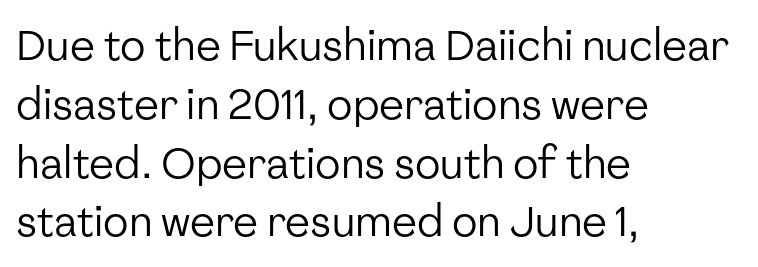
Nobody touched the tracking dial on this one. What kind of face is this? One without serifs — a sans. Do the letters lean? They stand straight. Whoever set this chose a conventional vertical rhythm. The setting favours the left margin, as ordinary paragraphs usually do.
